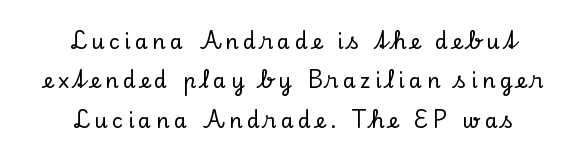
Compared with a flush-left layout, this one balances lines on the center instead. The baseline area is clear. Loose tracking; the words dissolve into strings of separated letters. Every stem runs plumb, perpendicular to the baseline.
